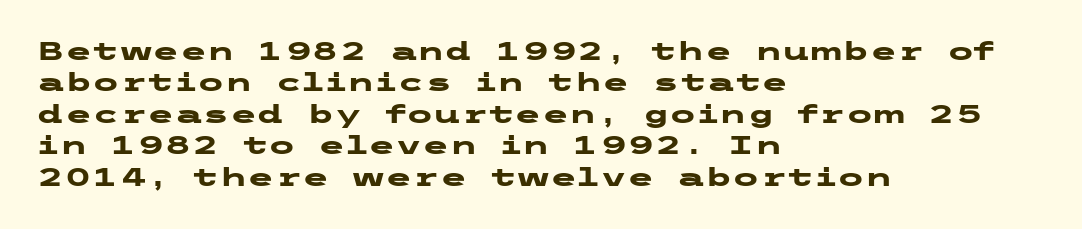
Horizontal alignment here is leftward, the default for most running prose. These lines were composed using upright roman letters. Quick note: underline off. Words appear dense and cohesive because spacing is normal. Honestly, the row spacing looks completely unremarkable. Heft: maximum for text — a bold.
